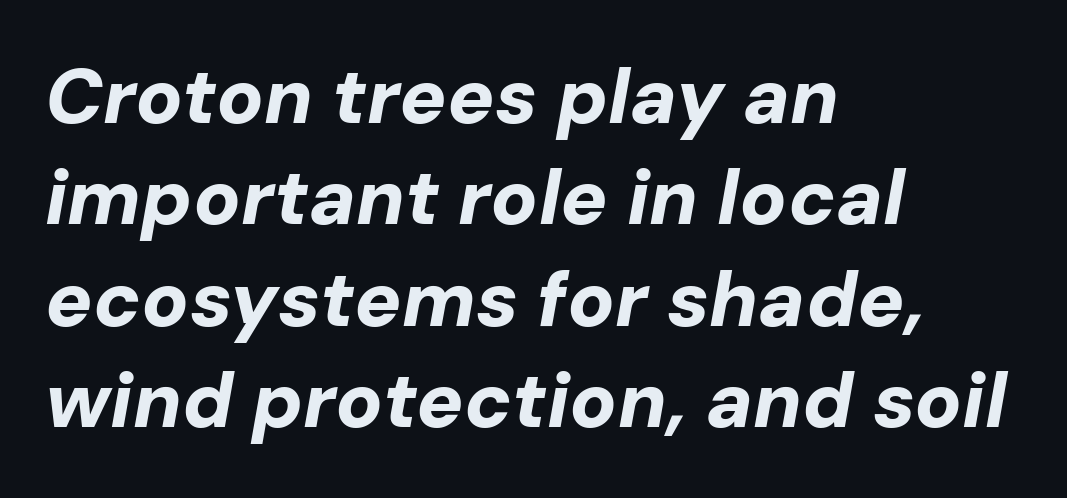
{"italic": "yes", "lean": "right", "slant_degrees": 10, "bold": "yes", "weight": "bold", "width": "normal", "stroke_contrast": "low", "x_height": "medium", "monospaced": "no", "underline": "no", "align": "left", "line_spacing": "normal", "line_spacing_ratio": 1.3, "letter_spacing": "normal", "letter_spacing_em": 0.0, "glyph_px": 78}
